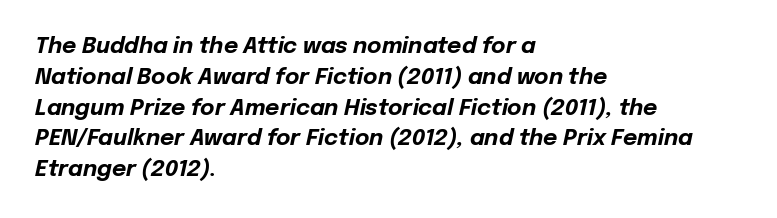
The image shows 22 px bold type, italic (leaning right); set left-aligned, normal line spacing (1.4x), normal letter spacing, not underlined.
